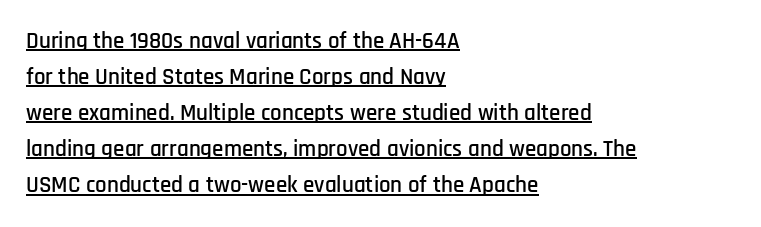
The image shows 23 px text type, upright; set left-aligned, normal line spacing (1.57x), normal letter spacing, underlined.
